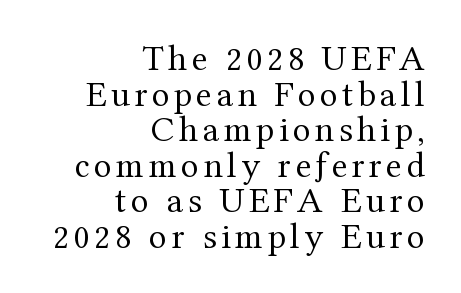
Here the designer chose a conventional face with non-uniform glyph widths. Layout note: lines flush right. Rendered with straight, roman letterforms. Honestly, the rows look squashed on top of each other. Think standard paragraph weight, or any step lighter than that. Classification — serif.
